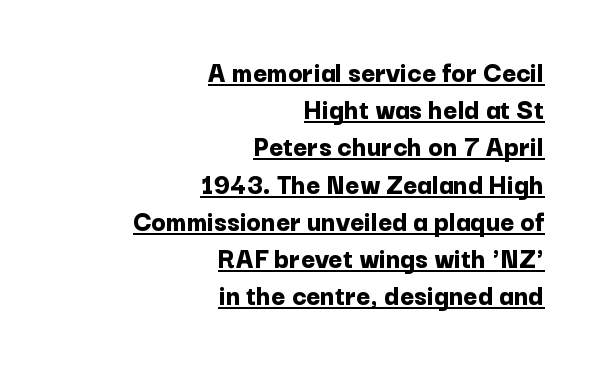
Q: Is the text bold? A: Yes.
Q: Is the text italic (slanted)? A: No, it is upright.
Q: Is the typeface a serif or a sans-serif typeface? A: Sans-serif.
Q: Is the text underlined? A: Yes.
Q: How is the paragraph aligned? A: Right-aligned.
Q: Is the spacing between letters normal or unusually wide? A: Normal.
Q: Width (condensed, normal, or wide)? A: Normal.
Q: Stroke contrast? A: Low.
Q: x-height? A: Medium.
Q: Monospaced? A: No.
